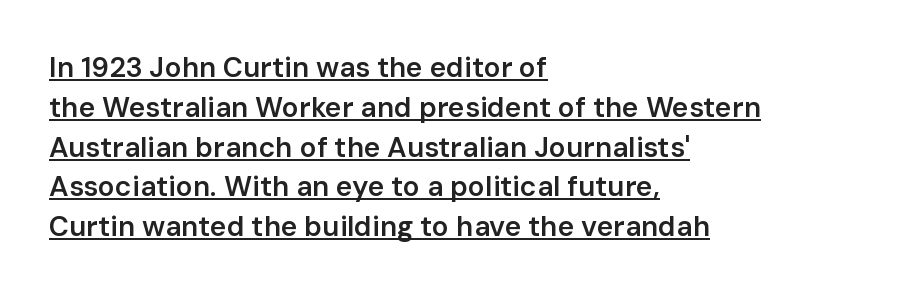
This is sans-serif lettering, the kind often seen on screens and signage. Characters follow at the spacing the type designer built in. Layout note: lines flush left. Rendered with straight, roman letterforms.
